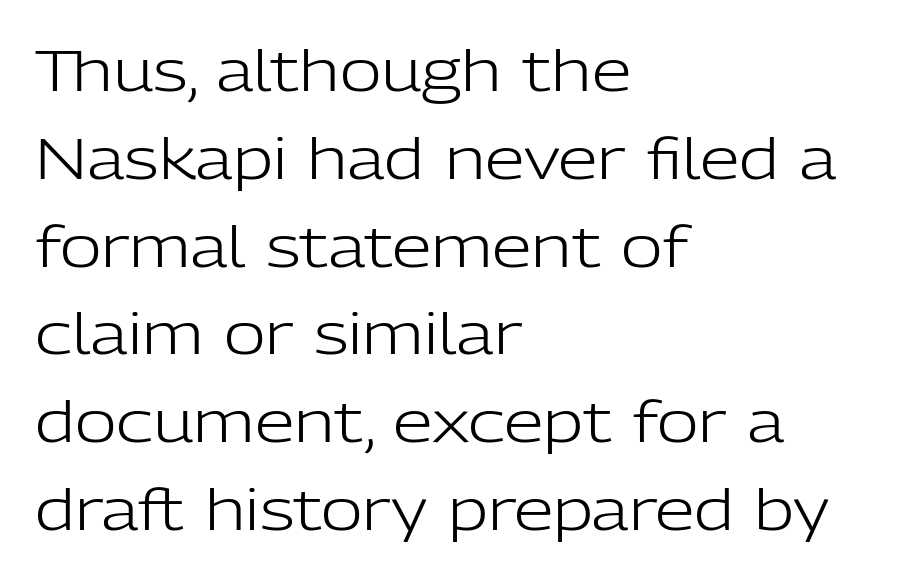
The designer left line spacing at the default. The weight tops out at a normal text grade. Looks like regular typesetting: each glyph gets only the width it needs. Caption: standard tracking, unaltered.
